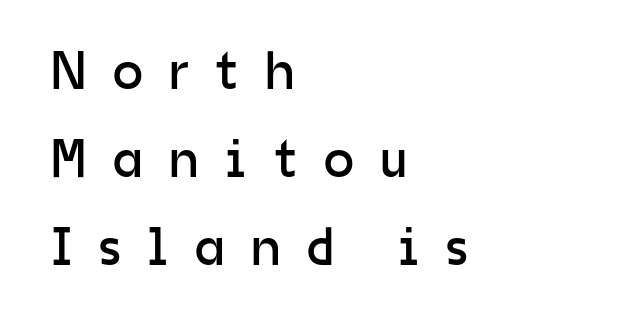
{"serif": "no", "italic": "no", "bold": "no", "weight": "regular", "width": "normal", "stroke_contrast": "low", "x_height": "medium", "monospaced": "no", "underline": "no", "align": "left", "line_spacing": "normal", "line_spacing_ratio": 1.63, "letter_spacing": "wide", "letter_spacing_em": 0.49, "glyph_px": 54}
